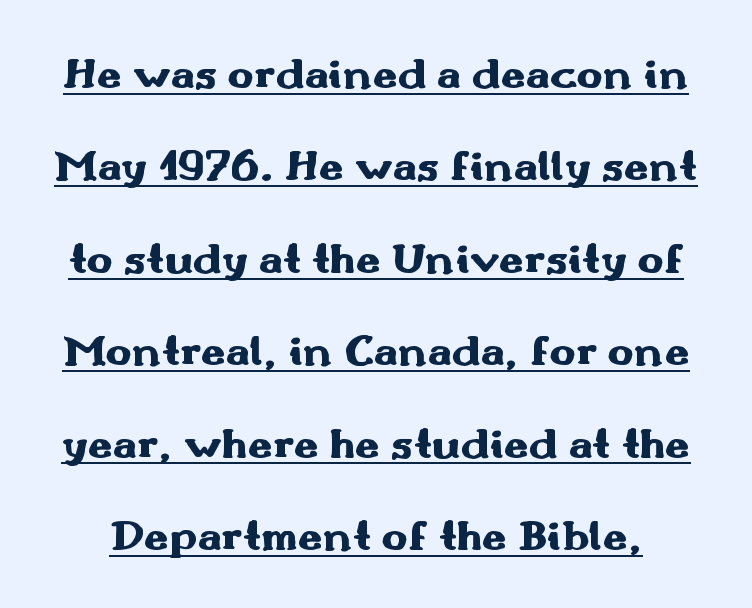
You could call the tracking neutral — neither tight nor loose. Is there an underline? Yes — a line sits under the letters. Vertical strokes here are truly vertical. A typesetter would label this face a sans.
